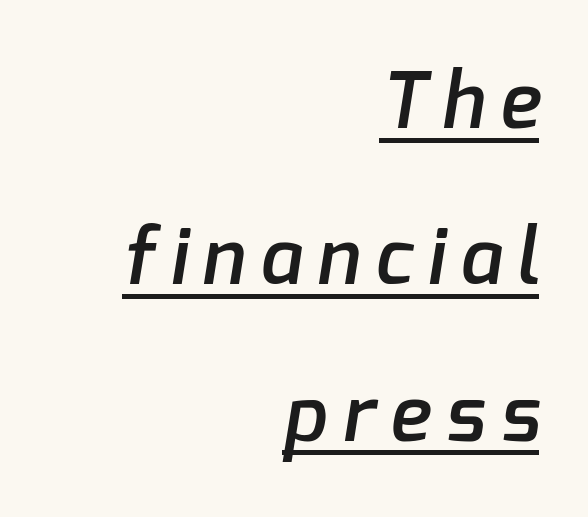
The image shows 77 px semibold sans-serif type; set right-aligned, loose line spacing (2.03x), unusually wide letter spacing (+0.2 em), underlined; low stroke contrast and a medium x-height.
